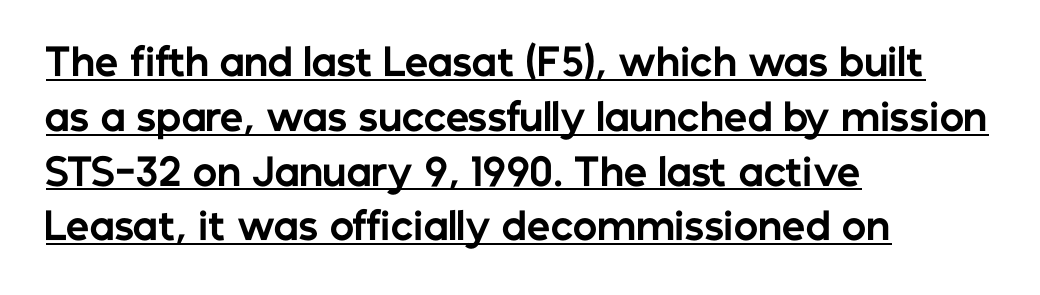
Caption: standard tracking, unaltered. A typesetter would call this proportional, since set widths differ per character. To sum up the face: it is a sans, with no serifs. Reading down the block, your eye returns to a fixed left position each line. Quick note: interline space is typical. The font's upright variant was chosen for this text.
